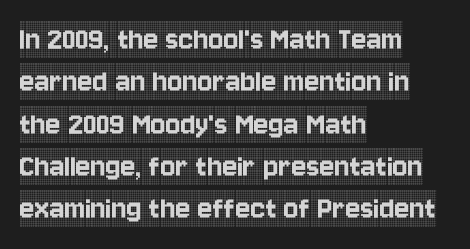
The image shows 35 px condensed serif type, upright; set left-aligned, line spacing 1.21x, normal letter spacing, not underlined; a large x-height.
